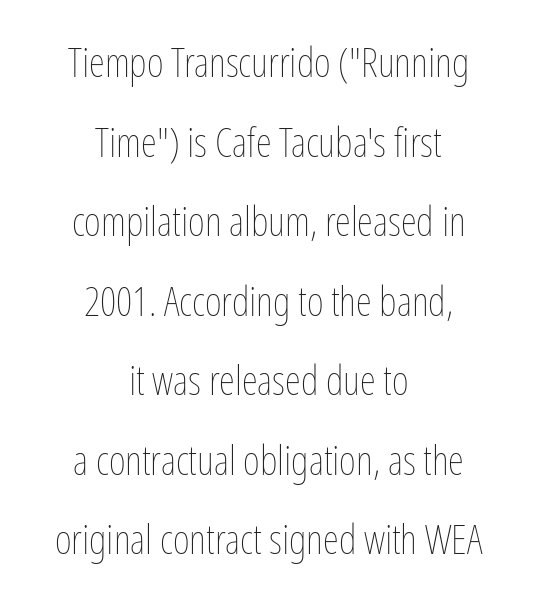
Compared with typical paragraphs, the rows here are farther apart. If you folded the block vertically in half, each line would mirror itself in length. Look at the tracking — it's just the regular setting, nothing added. You can tell it's not italic because the verticals are truly vertical.
